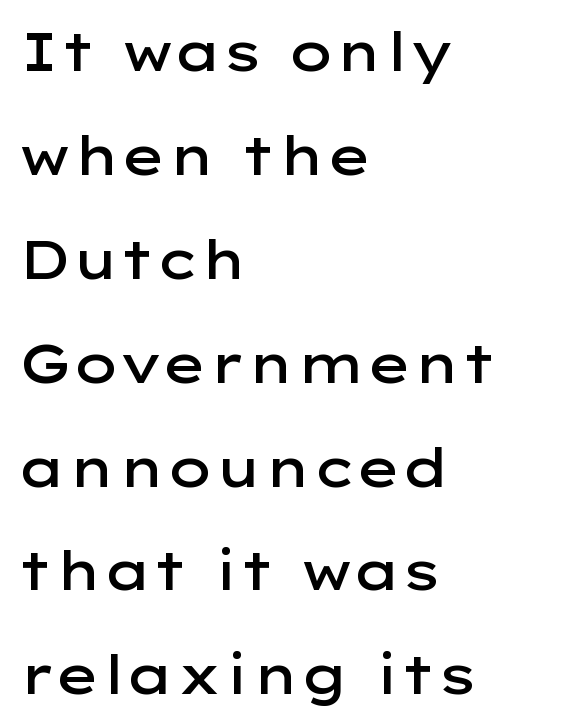
No word sits above an underline. A student would call this left alignment; a typographer would say flush left, rag right. Weight check: semibold — heavier than regular, not quite bold. Is this a sans? Yes — the strokes have no serifs.
